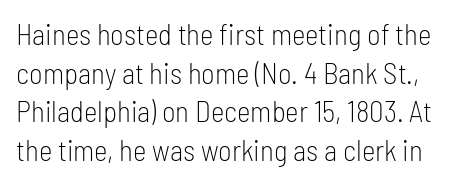
{"serif": "no", "italic": "no", "bold": "no", "weight": "light", "width": "condensed", "stroke_contrast": "low", "x_height": "medium", "monospaced": "no", "underline": "no", "line_spacing": "normal", "line_spacing_ratio": 1.33, "letter_spacing": "normal", "letter_spacing_em": 0.0, "glyph_px": 29}
